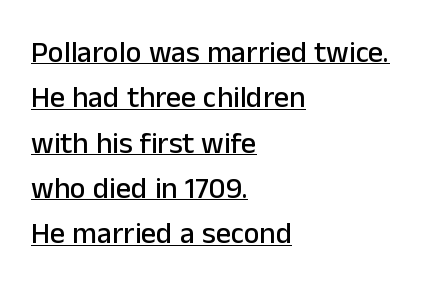
The image shows 30 px sans-serif type, upright; set left-aligned, normal line spacing (1.51x), normal letter spacing, underlined; low stroke contrast and a medium x-height.
